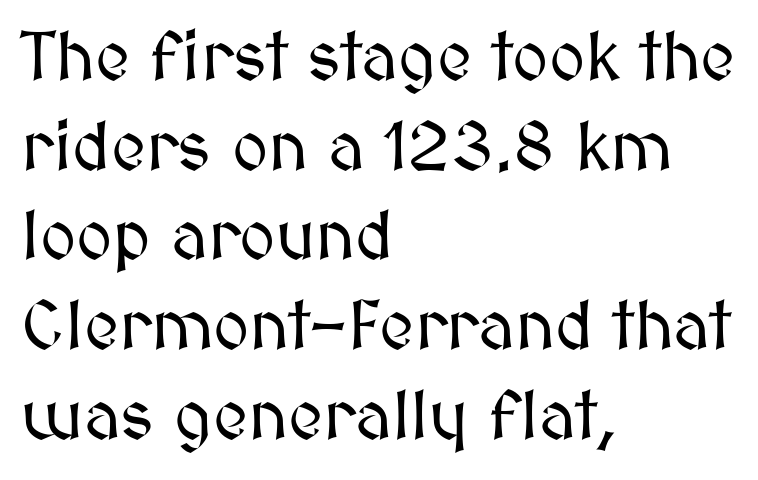
The image shows 69 px text type, upright; set left-aligned, normal line spacing (1.3x), normal letter spacing, not underlined; medium stroke contrast and a medium x-height.
